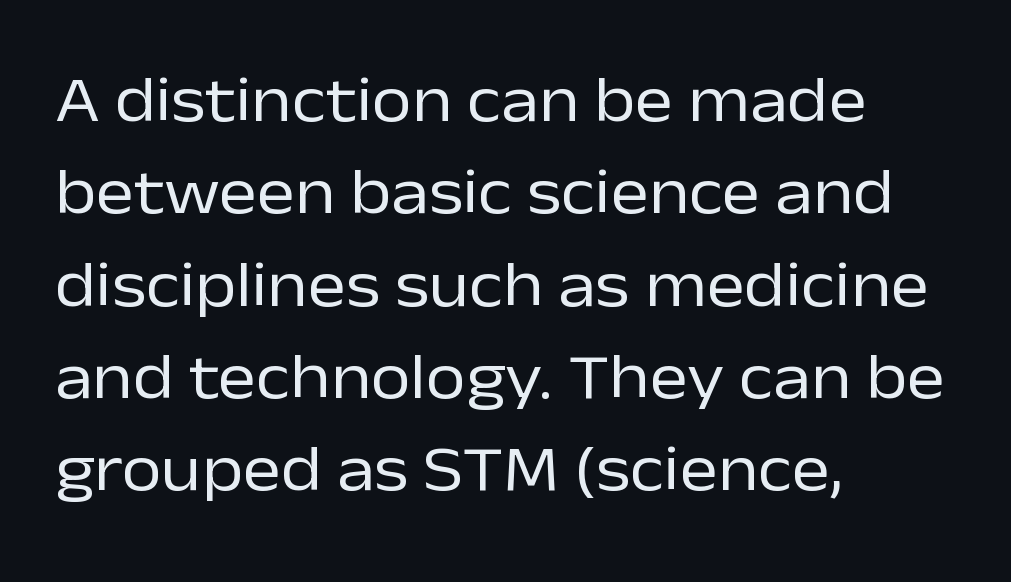
The image shows 65 px regular-weight sans-serif type, upright; set left-aligned, normal line spacing (1.42x), normal letter spacing, not underlined; low stroke contrast and a medium x-height.
